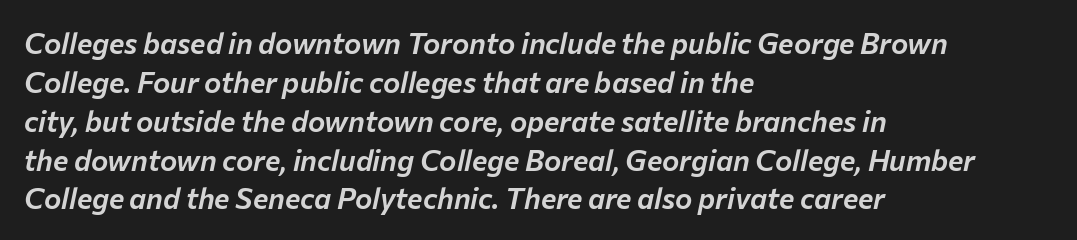
Q: Is the text italic (slanted)? A: Yes, it leans right by about 12 degrees.
Q: Is the text underlined? A: No.
Q: How is the paragraph aligned? A: Left-aligned.
Q: Is the spacing between letters normal or unusually wide? A: Normal.
Q: Is the spacing between lines tight, normal or loose? A: Normal.
Q: Width (condensed, normal, or wide)? A: Normal.
Q: Stroke contrast? A: Low.
Q: x-height? A: Medium.
Q: Monospaced? A: No.
